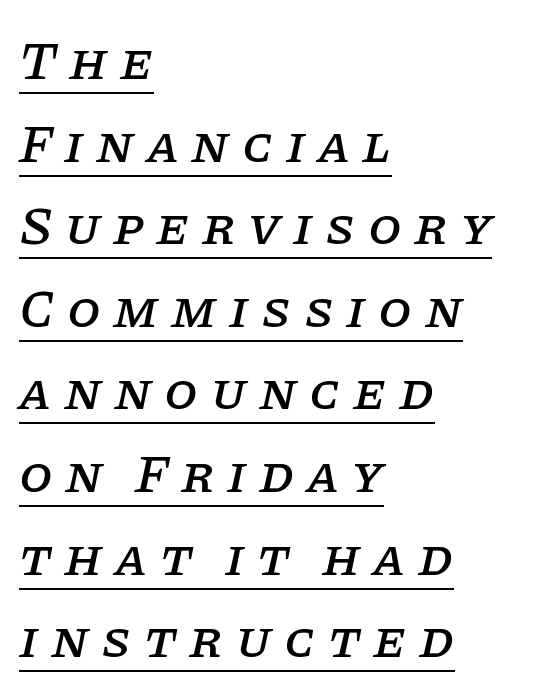
{"serif": "yes", "italic": "yes", "lean": "right", "slant_degrees": 11, "width": "normal", "stroke_contrast": "low", "x_height": "large", "monospaced": "no", "underline": "yes", "align": "left", "line_spacing": "normal", "line_spacing_ratio": 1.53, "letter_spacing": "wide", "letter_spacing_em": 0.23, "glyph_px": 54}
